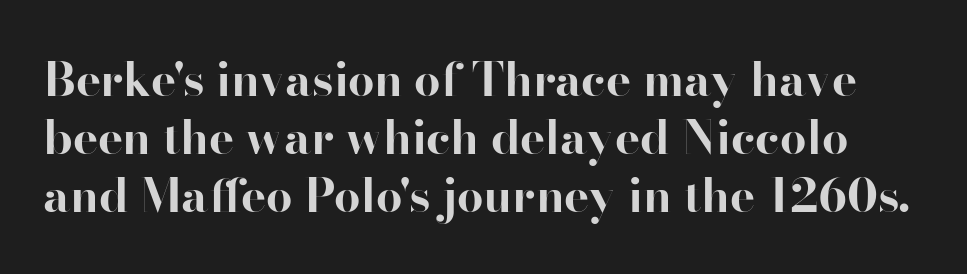
The image shows 47 px bold serif type, upright; set line spacing 1.23x, normal letter spacing, not underlined; high stroke contrast and a small x-height.
